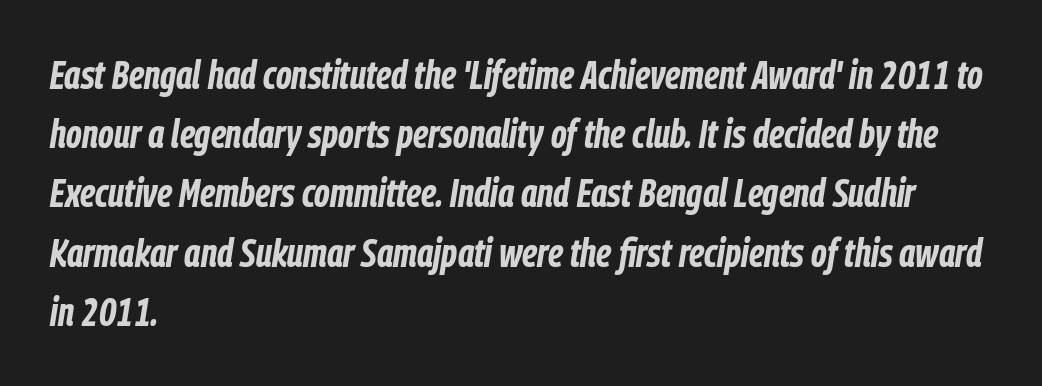
If you drew a ruler down the left edge, every line would touch it. Normally led — the rows are evenly, conventionally spaced. Beneath every word, the page is bare. The letters are slanted; this is an italic face. The face used here is proportionally spaced, like ordinary book or web type. Summary of weight: heavy, a full bold.
